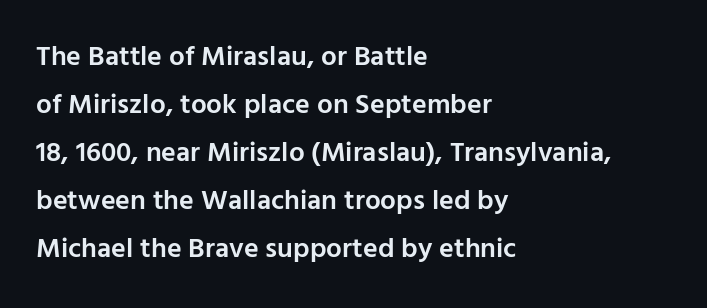
Q: Is the text bold? A: Semi-bold.
Q: Is the text italic (slanted)? A: No, it is upright.
Q: Is the typeface a serif or a sans-serif typeface? A: Sans-serif.
Q: Is the text underlined? A: No.
Q: How is the paragraph aligned? A: Left-aligned.
Q: Is the spacing between letters normal or unusually wide? A: Normal.
Q: Width (condensed, normal, or wide)? A: Normal.
Q: Stroke contrast? A: Low.
Q: x-height? A: Medium.
Q: Monospaced? A: No.
